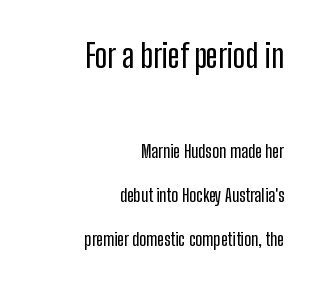
The image shows 32 px condensed sans-serif type, upright; set right-aligned, loose line spacing (2.45x), normal letter spacing, not underlined; the first (top) block is 1.78x larger; low stroke contrast and a medium x-height.
